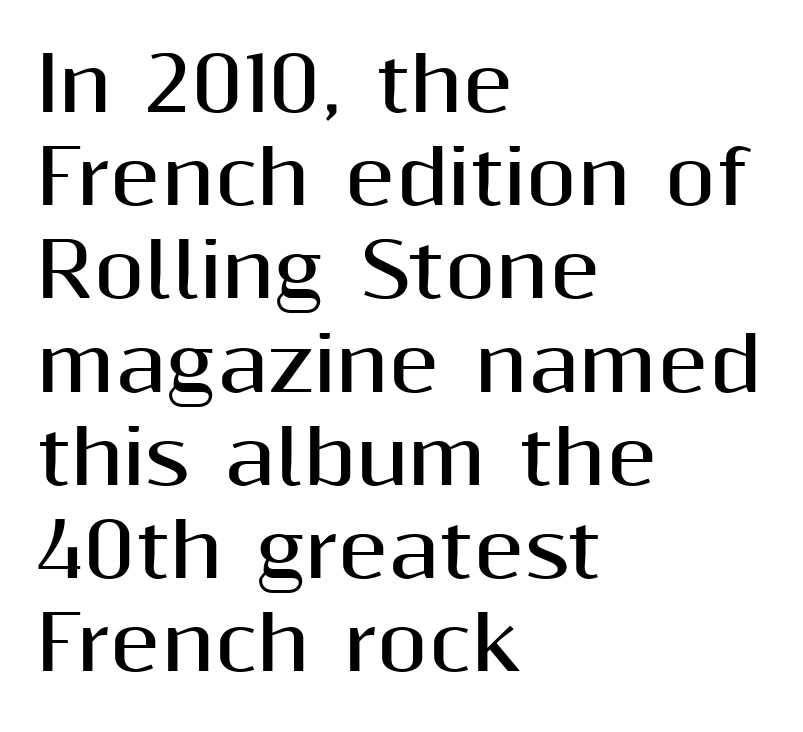
Q: Is the text bold? A: Yes.
Q: Is the text italic (slanted)? A: No, it is upright.
Q: Is the typeface a serif or a sans-serif typeface? A: Sans-serif.
Q: Is the text underlined? A: No.
Q: How is the paragraph aligned? A: Left-aligned.
Q: Is the spacing between letters normal or unusually wide? A: Normal.
Q: Is the spacing between lines tight, normal or loose? A: Normal.
Q: Width (condensed, normal, or wide)? A: Normal.
Q: Stroke contrast? A: Medium.
Q: x-height? A: Medium.
Q: Monospaced? A: No.
